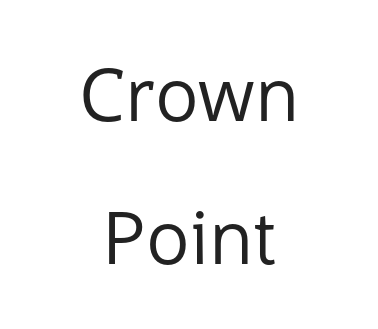
Q: Is the text bold? A: No.
Q: Is the text italic (slanted)? A: No, it is upright.
Q: Is the typeface a serif or a sans-serif typeface? A: Sans-serif.
Q: Is the text underlined? A: No.
Q: How is the paragraph aligned? A: Centered.
Q: Is the spacing between letters normal or unusually wide? A: Normal.
Q: Is the spacing between lines tight, normal or loose? A: Loose.
Q: Width (condensed, normal, or wide)? A: Normal.
Q: Stroke contrast? A: Low.
Q: x-height? A: Medium.
Q: Monospaced? A: No.
